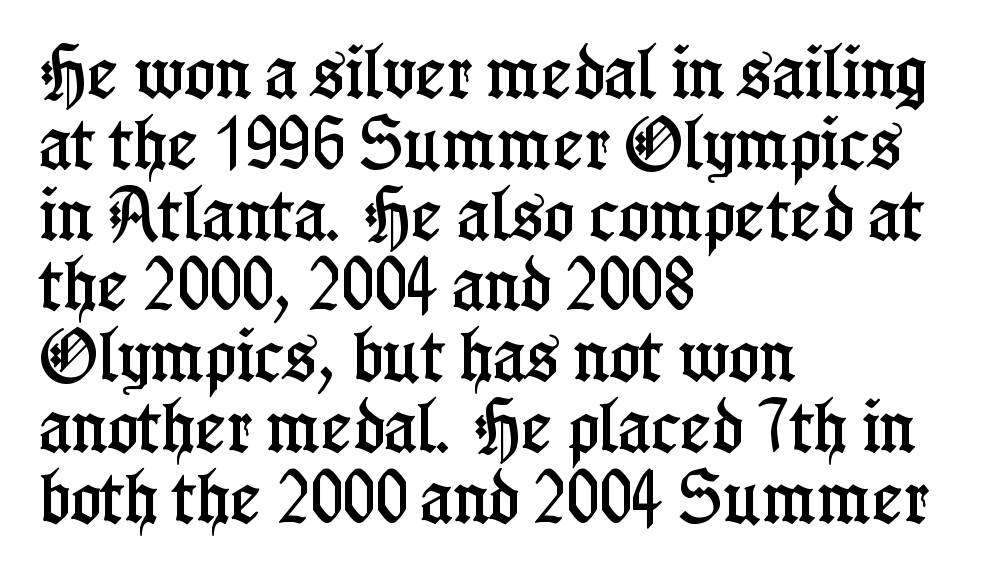
Reading down the block, your eye returns to a fixed left position each line. Note the varied advance widths — an 'i' is clearly narrower than an 'm'. Serifs: yes, visible at the terminals of the letterforms. The lettering stays uniformly vertical, giving the passage a roman look.
